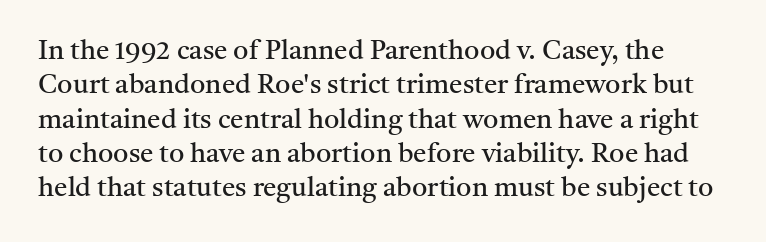
{"italic": "no", "bold": "no", "underline": "no", "line_spacing": "normal", "line_spacing_ratio": 1.27, "letter_spacing": "normal", "letter_spacing_em": 0.0, "glyph_px": 27}
